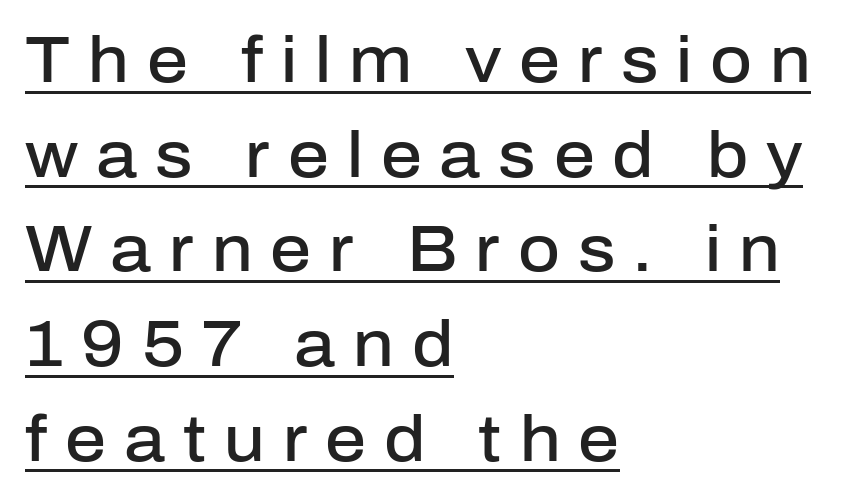
The image shows 64 px semibold sans-serif type, upright; set left-aligned, normal line spacing (1.48x), unusually wide letter spacing (+0.28 em), underlined; low stroke contrast and a medium x-height.
